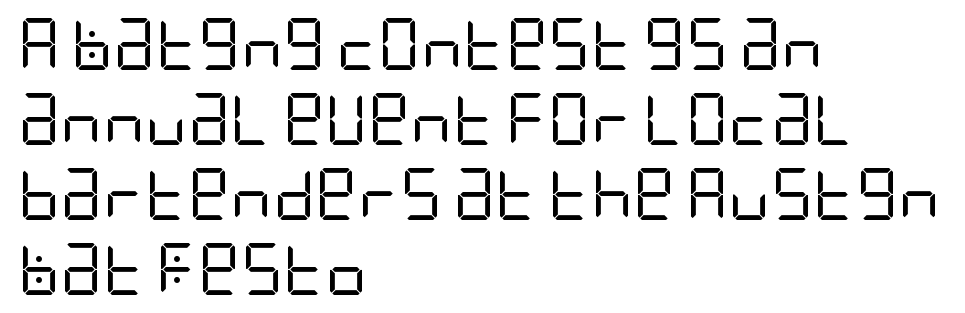
The image shows 52 px regular-weight, condensed sans-serif type, upright; set left-aligned, normal line spacing (1.44x), normal letter spacing, not underlined; low stroke contrast and a large x-height.
